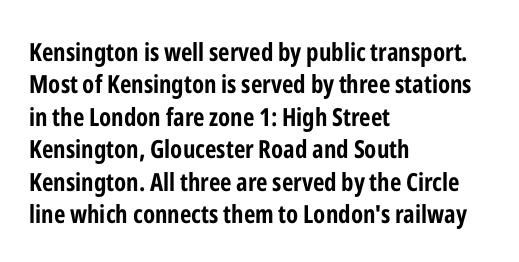
Q: Is the text bold? A: Yes.
Q: Is the text italic (slanted)? A: No, it is upright.
Q: Is the text underlined? A: No.
Q: How is the paragraph aligned? A: Left-aligned.
Q: Is the spacing between letters normal or unusually wide? A: Normal.
Q: Is the spacing between lines tight, normal or loose? A: Normal.
